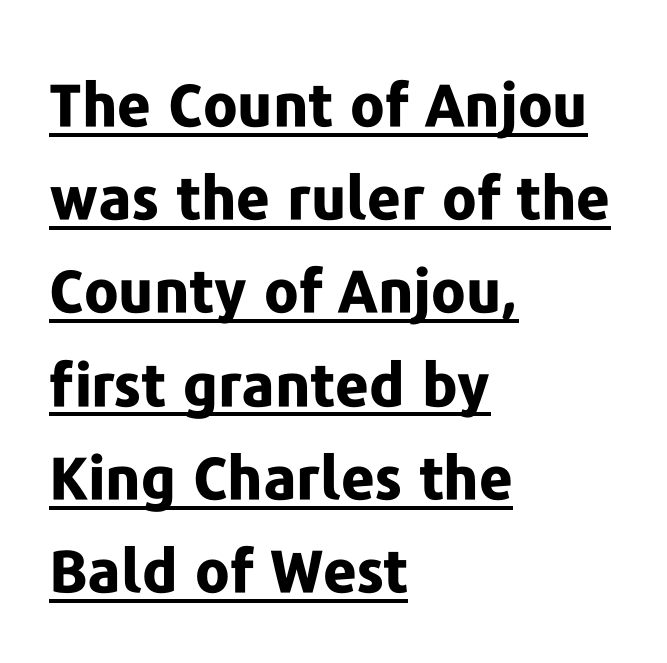
The image shows 59 px bold sans-serif type, upright; set left-aligned, normal line spacing (1.58x), normal letter spacing, underlined; low stroke contrast and a medium x-height.
